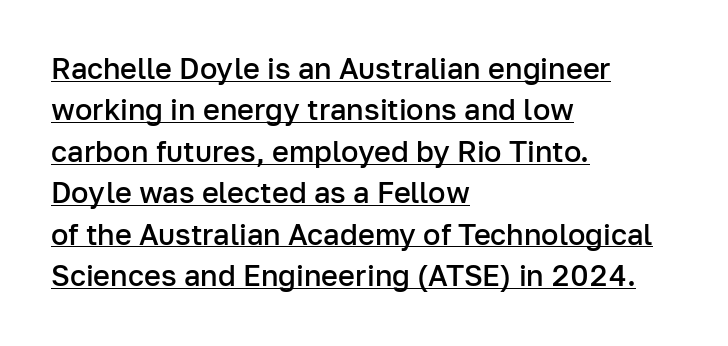
Heft: intermediate — a semibold. Proportional: the letters do not fall into vertical columns. This sample uses plain, unmodified letter spacing. The glyphs are accompanied by a horizontal stroke just below them. Are there feet on the stems? There aren't — it's a sans.
